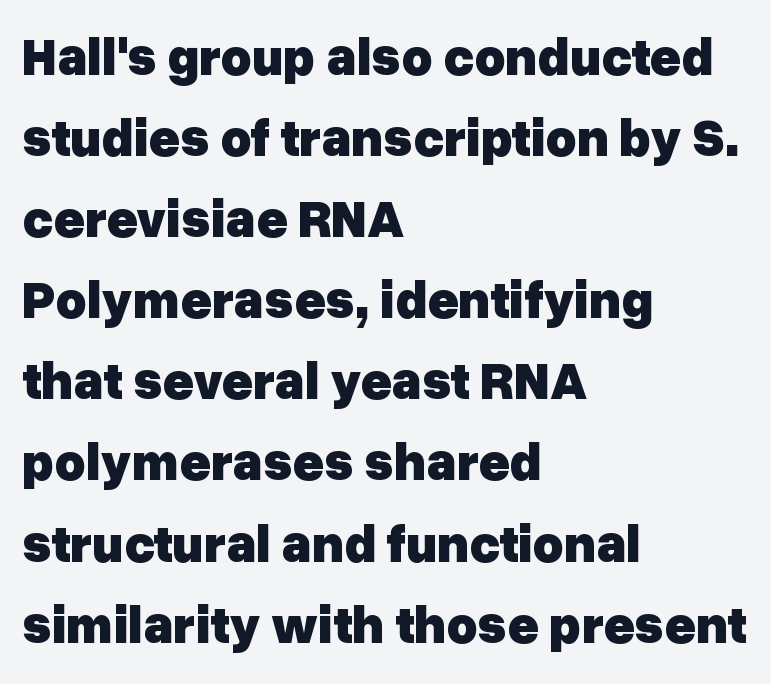
{"serif": "no", "italic": "no", "bold": "yes", "weight": "heavy", "width": "normal", "stroke_contrast": "low", "x_height": "medium", "monospaced": "no", "underline": "no", "align": "left", "line_spacing": "normal", "line_spacing_ratio": 1.53, "letter_spacing": "normal", "letter_spacing_em": 0.0, "glyph_px": 53}
